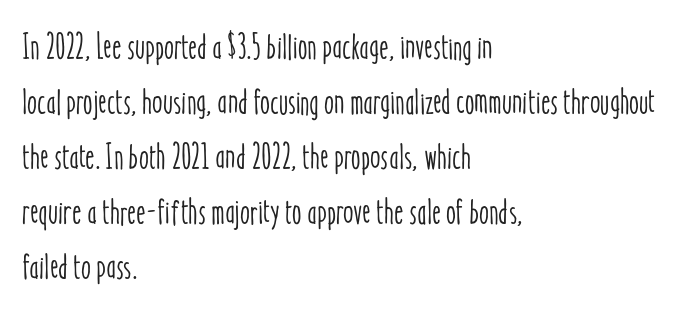
{"italic": "no", "width": "condensed", "stroke_contrast": "low", "x_height": "medium", "monospaced": "no", "underline": "no", "align": "left", "line_spacing": "normal", "line_spacing_ratio": 1.53, "letter_spacing": "normal", "letter_spacing_em": 0.0, "glyph_px": 36}
